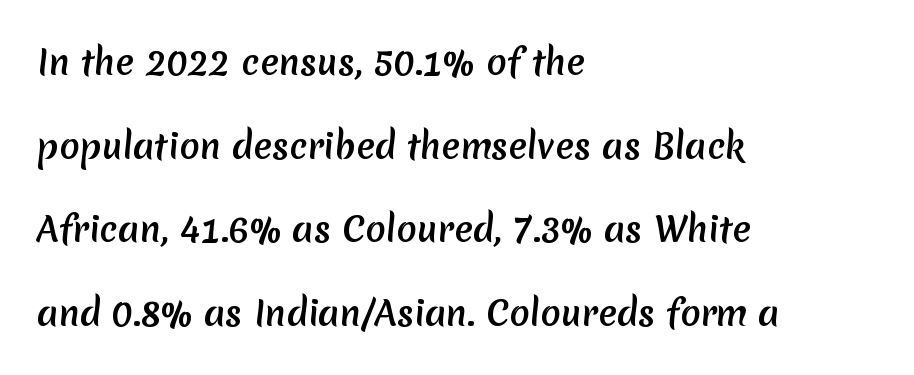
Q: Is the typeface a serif or a sans-serif typeface? A: Sans-serif.
Q: Is the text underlined? A: No.
Q: How is the paragraph aligned? A: Left-aligned.
Q: Is the spacing between letters normal or unusually wide? A: Normal.
Q: Is the spacing between lines tight, normal or loose? A: Loose.
Q: Width (condensed, normal, or wide)? A: Normal.
Q: Stroke contrast? A: Medium.
Q: x-height? A: Medium.
Q: Monospaced? A: No.
